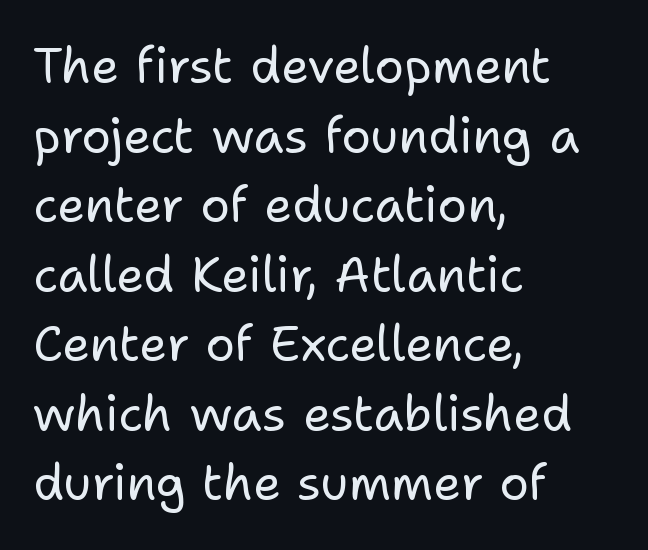
The strokes are not fattened; the text isn't bold. The rows are spaced the way most documents space them. Glyph-to-glyph distance matches everyday printed text. Does the copy run flush right? No — it runs flush left. I'd call this a sans setting — the letters go barefoot. Think of a printed novel: that variable character pitch is what you see here.
